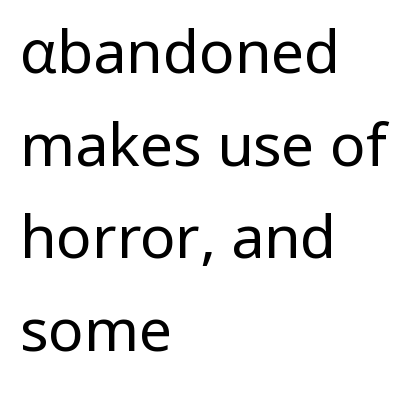
Rule under the text: the space is simply empty. The letterforms sit shoulder to shoulder at normal distance. Do the characters align in a grid? No, the font is proportional. Unlike a traditional serif, this face leaves its strokes unadorned.
